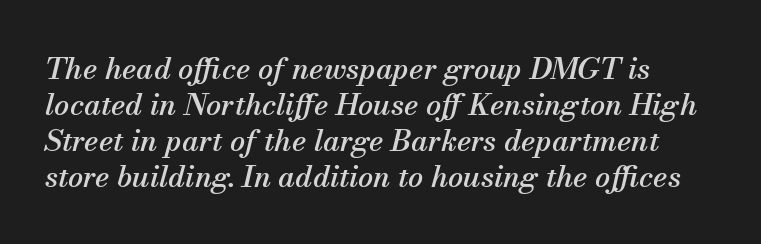
{"serif": "yes", "italic": "yes", "lean": "right", "slant_degrees": 13, "width": "normal", "stroke_contrast": "medium", "x_height": "small", "monospaced": "no", "underline": "no", "line_spacing_ratio": 1.2, "letter_spacing": "normal", "letter_spacing_em": 0.0, "glyph_px": 30}
